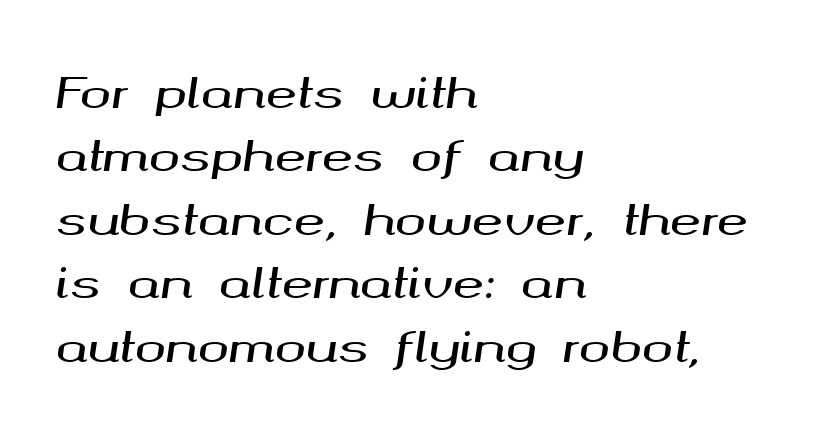
The image shows 42 px wide type, italic (leaning right); set left-aligned, normal line spacing (1.51x), normal letter spacing, not underlined; medium stroke contrast and a medium x-height.
